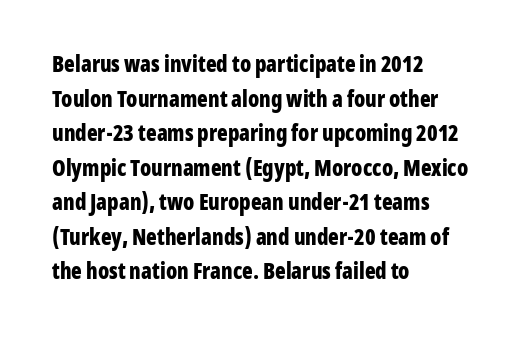
The image shows 22 px bold type, upright; set left-aligned, normal line spacing (1.57x), normal letter spacing, not underlined.
